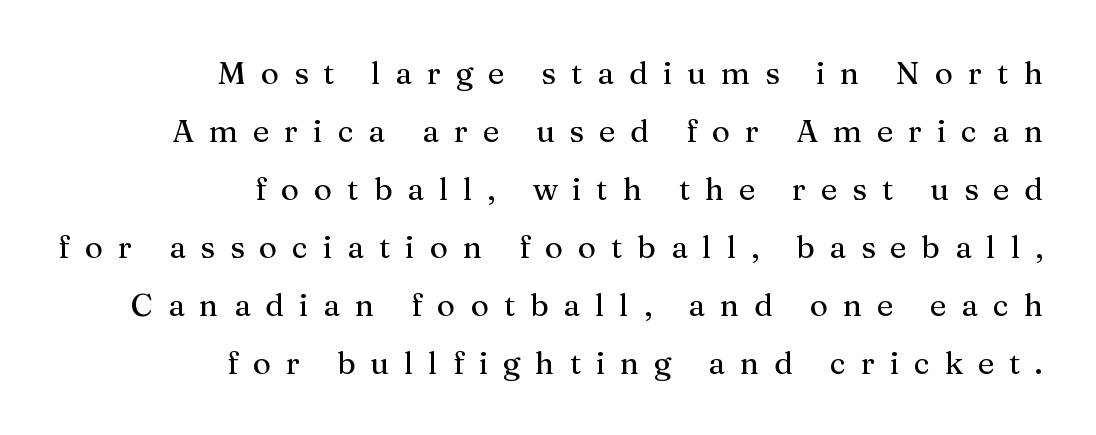
Q: Is the text italic (slanted)? A: No, it is upright.
Q: Is the typeface a serif or a sans-serif typeface? A: Serif.
Q: Is the text underlined? A: No.
Q: How is the paragraph aligned? A: Right-aligned.
Q: Is the spacing between letters normal or unusually wide? A: Unusually wide.
Q: Width (condensed, normal, or wide)? A: Normal.
Q: Stroke contrast? A: Medium.
Q: x-height? A: Medium.
Q: Monospaced? A: No.
